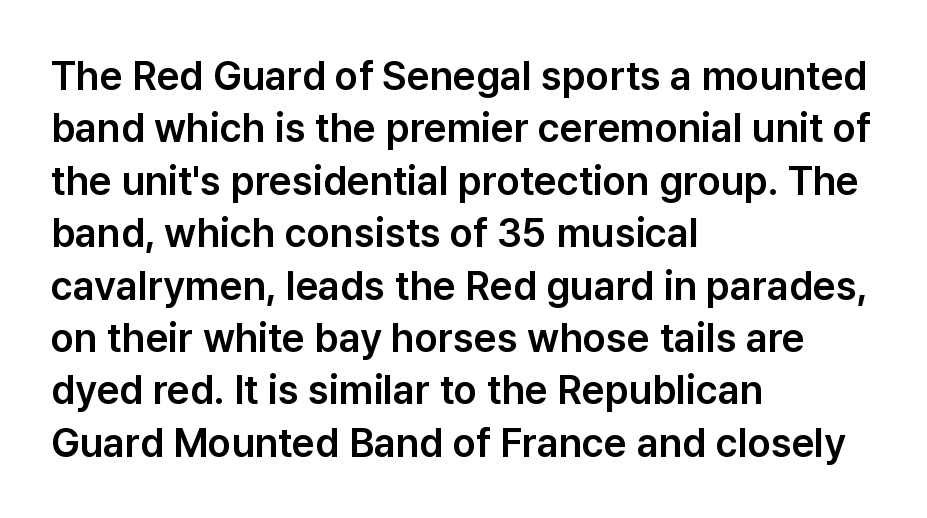
In terms of leading, this rendering sits right in the middle. Students, note that the glyphs here touch the page at normal intervals. Decoration check: the copy has no underline. The characters display no serif detailing; their extremities are plain.
